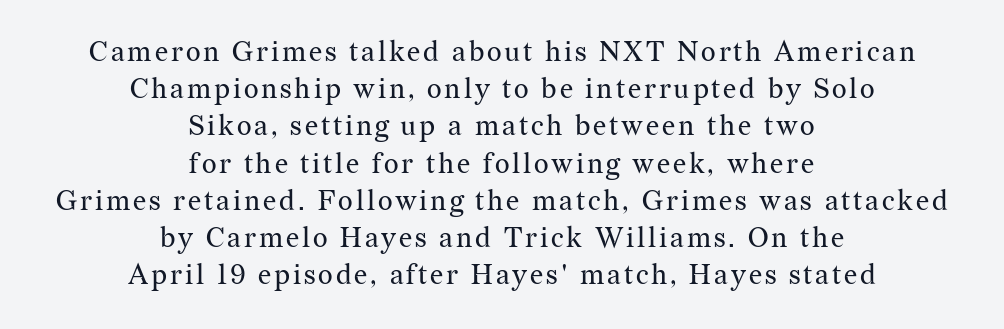
Character widths vary here, with narrow letters taking less room than wide ones. Both edges are ragged and mirror each other, which tells us the setting is centered. Whoever set this chose a conventional vertical rhythm. The characters are drawn with everyday or finer stroke widths. Regarding serifs, this sample has them. The area under the type is left untouched.
